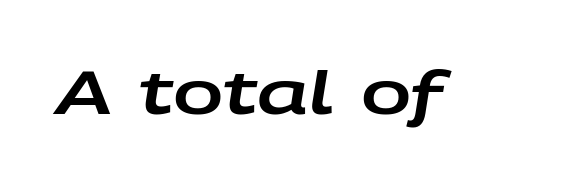
Q: Is the text italic (slanted)? A: Yes, it leans right by about 9 degrees.
Q: Is the text underlined? A: No.
Q: Is the spacing between letters normal or unusually wide? A: Normal.
Q: Width (condensed, normal, or wide)? A: Wide.
Q: Stroke contrast? A: Low.
Q: x-height? A: Large.
Q: Monospaced? A: No.
